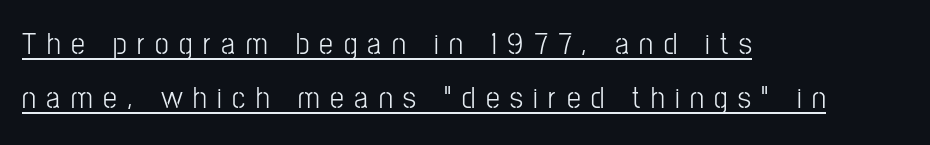
{"serif": "no", "italic": "no", "bold": "no", "weight": "light", "width": "condensed", "stroke_contrast": "low", "x_height": "medium", "monospaced": "no", "underline": "yes", "align": "left", "line_spacing_ratio": 1.74, "letter_spacing": "wide", "letter_spacing_em": 0.34, "glyph_px": 31}
